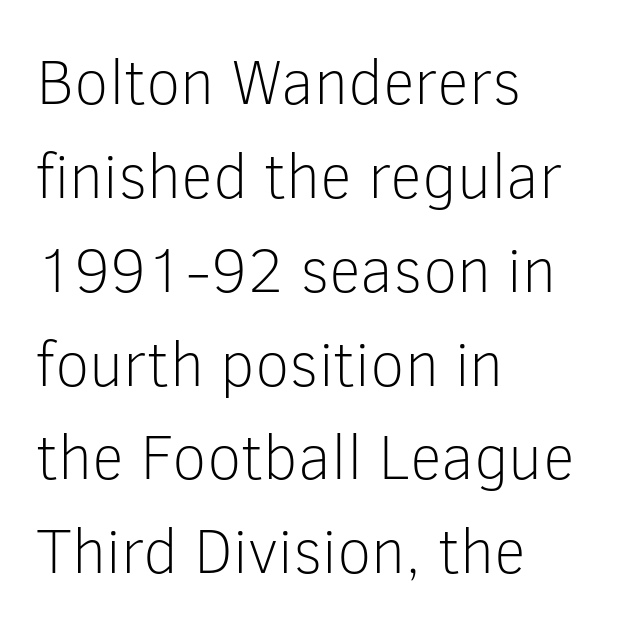
The image shows 63 px light sans-serif type, upright; set left-aligned, normal line spacing (1.49x), normal letter spacing, not underlined; low stroke contrast and a medium x-height.
